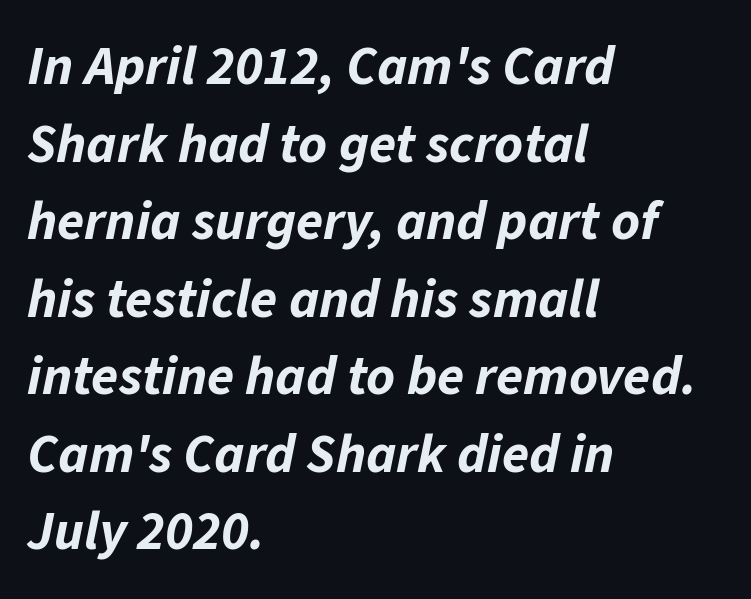
The image shows 55 px bold type, italic (leaning right); set left-aligned, normal line spacing (1.41x), normal letter spacing, not underlined; low stroke contrast and a medium x-height.
